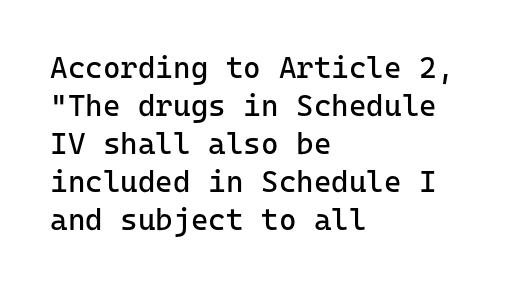
{"serif": "no", "italic": "no", "bold": "no", "weight": "regular", "width": "normal", "stroke_contrast": "low", "x_height": "medium", "underline": "no", "align": "left", "line_spacing": "normal", "line_spacing_ratio": 1.27, "letter_spacing": "normal", "letter_spacing_em": 0.0, "glyph_px": 30}
